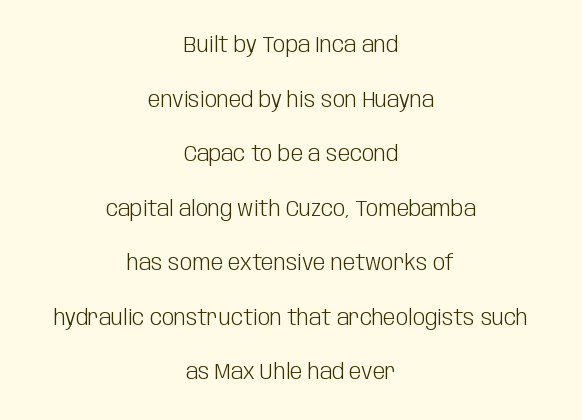
Reading down the column, the eye jumps a long way to each next line. In terms of letterspacing, this is plain default setting. Which margin do the lines hug? Neither — every line sits in the middle. No word sits above an underline.
